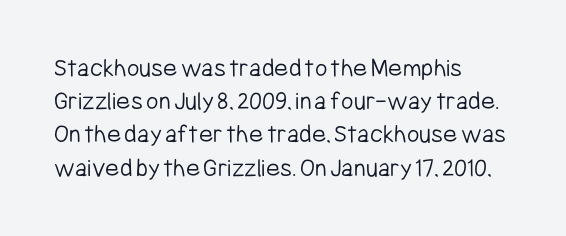
The image shows 27 px text type, upright; set left-aligned, line spacing 1.23x, normal letter spacing, not underlined.
